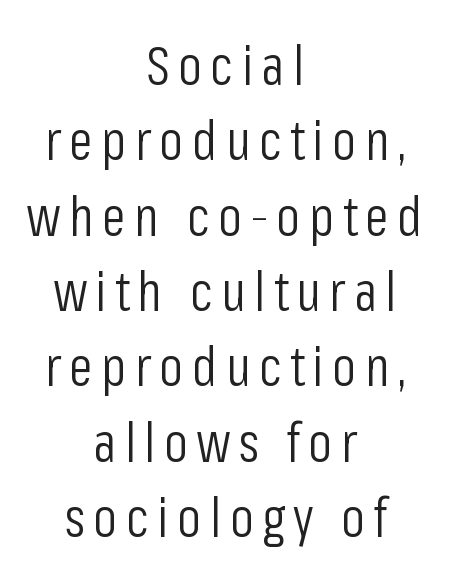
Q: Is the text bold? A: No.
Q: Is the text italic (slanted)? A: No, it is upright.
Q: Is the typeface a serif or a sans-serif typeface? A: Sans-serif.
Q: Is the text underlined? A: No.
Q: How is the paragraph aligned? A: Centered.
Q: Is the spacing between lines tight, normal or loose? A: Normal.
Q: Width (condensed, normal, or wide)? A: Condensed.
Q: Stroke contrast? A: Low.
Q: x-height? A: Medium.
Q: Monospaced? A: No.
